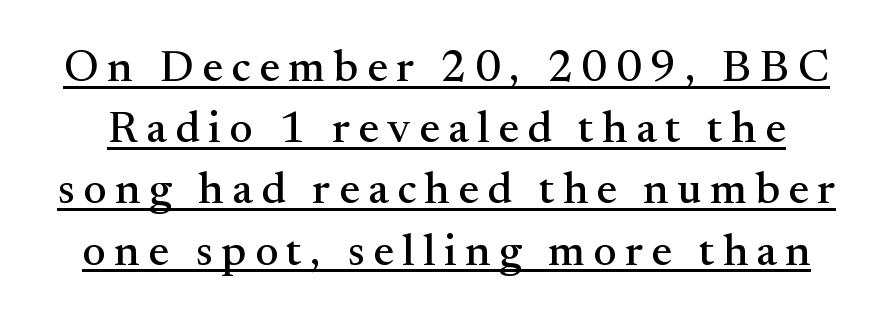
The image shows 45 px serif type, upright; set normal line spacing (1.36x), underlined; medium stroke contrast and a small x-height.
